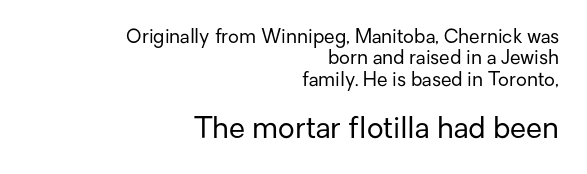
{"serif": "no", "italic": "no", "bold": "no", "weight": "regular", "width": "normal", "stroke_contrast": "low", "x_height": "medium", "monospaced": "no", "underline": "no", "align": "right", "line_spacing": "tight", "line_spacing_ratio": 1.13, "letter_spacing": "normal", "letter_spacing_em": 0.0, "larger_block": "second", "size_ratio": 1.53, "glyph_px": 29}
